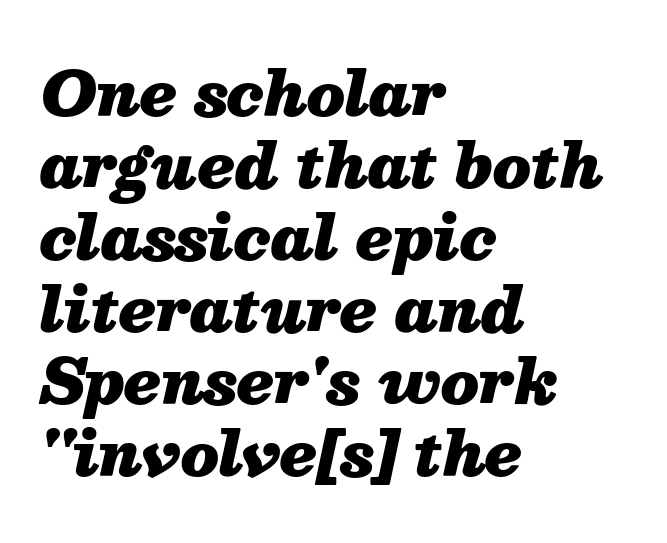
{"italic": "yes", "lean": "right", "slant_degrees": 13, "bold": "yes", "weight": "heavy", "width": "normal", "stroke_contrast": "medium", "x_height": "medium", "monospaced": "no", "underline": "no", "align": "left", "line_spacing_ratio": 1.2, "letter_spacing": "normal", "letter_spacing_em": 0.0, "glyph_px": 60}
